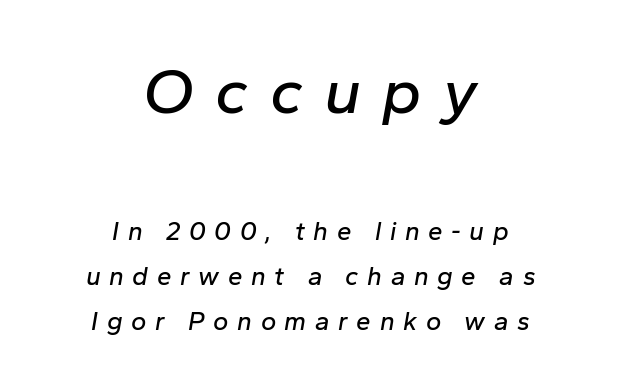
The image shows 65 px text type, italic (leaning right); set centered, line spacing 1.73x, unusually wide letter spacing (+0.33 em), not underlined; the first (top) block is 2.5x larger; low stroke contrast and a medium x-height.
